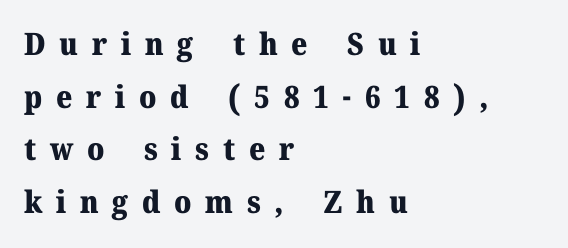
The image shows 31 px heavy serif type, upright; set left-aligned, normal line spacing (1.7x), unusually wide letter spacing (+0.44 em), not underlined; medium stroke contrast and a medium x-height.
